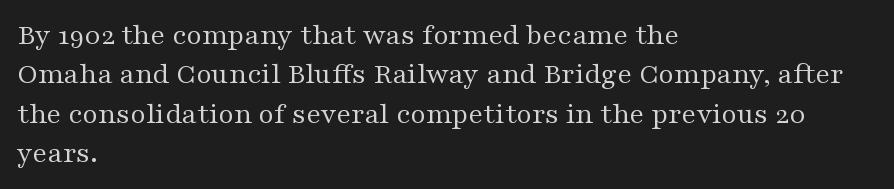
A normal amount of white space separates one row of letters from the next. Each letter's strokes conclude with small projecting serifs. Casual observation: everything's shoved over to the left. Nothing unusual about the tracking: characters are spaced as the font intends. Nothing heavy about these letters — not bold at all.
